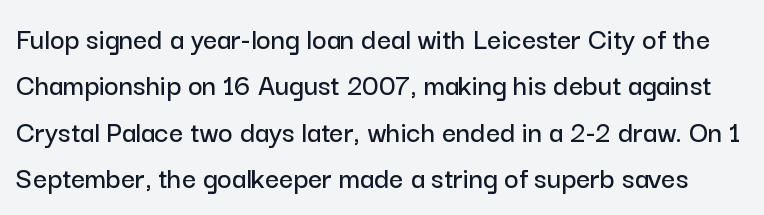
{"serif": "no", "italic": "no", "width": "normal", "stroke_contrast": "low", "x_height": "medium", "monospaced": "no", "underline": "no", "line_spacing": "normal", "line_spacing_ratio": 1.5, "letter_spacing": "normal", "letter_spacing_em": 0.0, "glyph_px": 31}
